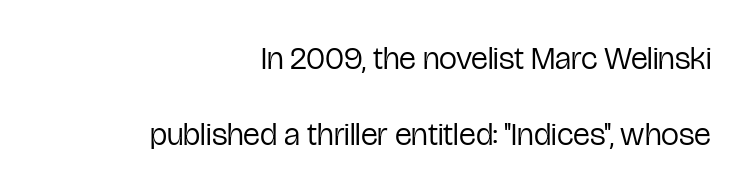
The image shows 32 px regular-weight, condensed sans-serif type, upright; set right-aligned, loose line spacing (2.36x), normal letter spacing, not underlined; low stroke contrast and a medium x-height.
